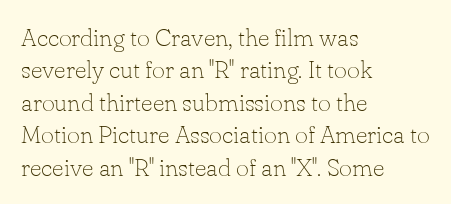
The image shows 25 px text type, upright; set left-aligned, normal line spacing (1.3x), normal letter spacing, not underlined.
